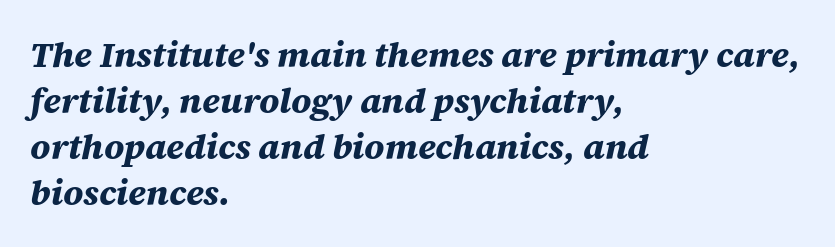
Horizontally, the lines are justified to the leading edge only. Chunky letters — that's bold for sure. The horizontal fit of the characters is conventional and even. You could not count columns in this text — the font is proportionally spaced.
